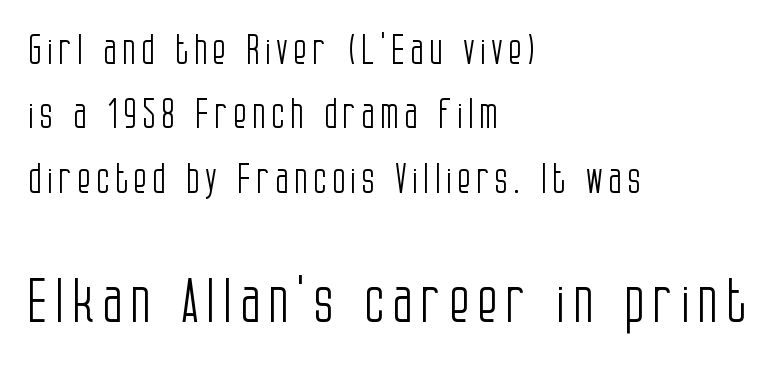
{"serif": "no", "italic": "no", "bold": "no", "weight": "light", "width": "condensed", "stroke_contrast": "low", "x_height": "large", "monospaced": "no", "underline": "no", "align": "left", "line_spacing": "normal", "line_spacing_ratio": 1.61, "larger_block": "second", "size_ratio": 1.5, "glyph_px": 60}
